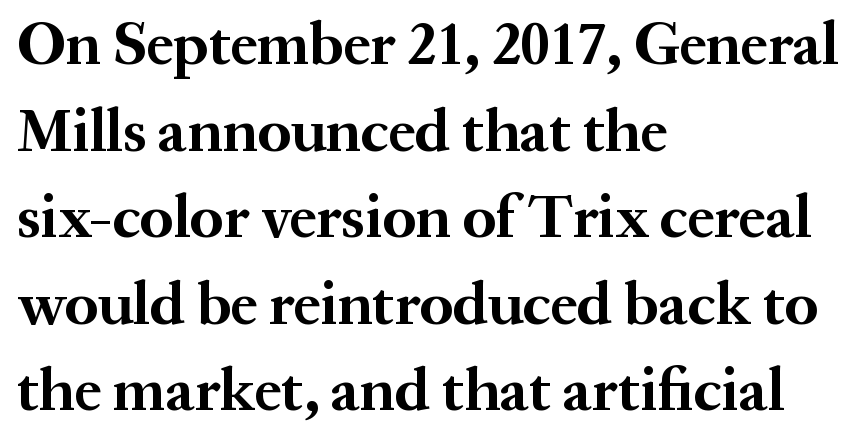
Q: Is the text bold? A: Yes.
Q: Is the text italic (slanted)? A: No, it is upright.
Q: Is the typeface a serif or a sans-serif typeface? A: Serif.
Q: Is the text underlined? A: No.
Q: How is the paragraph aligned? A: Left-aligned.
Q: Is the spacing between letters normal or unusually wide? A: Normal.
Q: Is the spacing between lines tight, normal or loose? A: Normal.
Q: Width (condensed, normal, or wide)? A: Normal.
Q: Stroke contrast? A: Medium.
Q: x-height? A: Medium.
Q: Monospaced? A: No.
